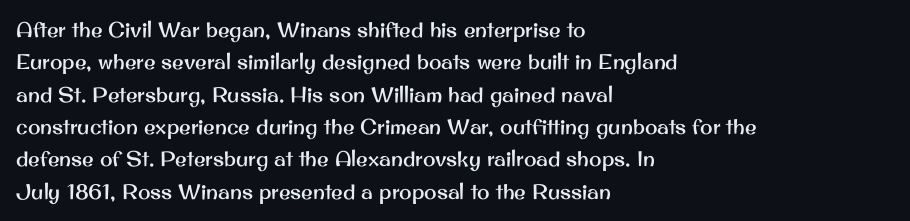
The image shows 21 px text type, upright; set left-aligned, normal line spacing (1.54x), normal letter spacing, not underlined.
